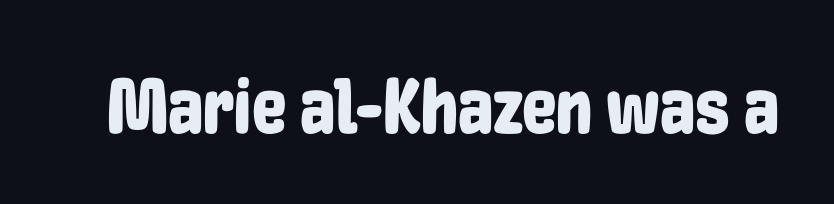
Q: Is the text italic (slanted)? A: No, it is upright.
Q: Is the typeface a serif or a sans-serif typeface? A: Sans-serif.
Q: Is the text underlined? A: No.
Q: Is the spacing between letters normal or unusually wide? A: Normal.
Q: Width (condensed, normal, or wide)? A: Condensed.
Q: Stroke contrast? A: Low.
Q: x-height? A: Medium.
Q: Monospaced? A: No.
